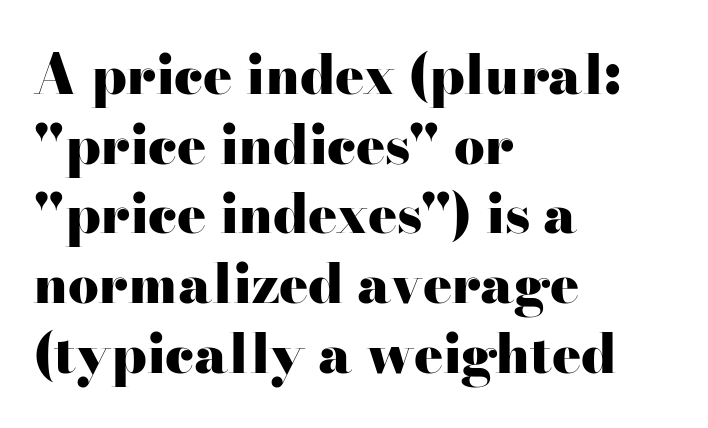
Q: Is the text bold? A: Yes.
Q: Is the text italic (slanted)? A: No, it is upright.
Q: Is the typeface a serif or a sans-serif typeface? A: Serif.
Q: Is the text underlined? A: No.
Q: How is the paragraph aligned? A: Left-aligned.
Q: Is the spacing between letters normal or unusually wide? A: Normal.
Q: Is the spacing between lines tight, normal or loose? A: Normal.
Q: Width (condensed, normal, or wide)? A: Wide.
Q: Stroke contrast? A: High.
Q: x-height? A: Small.
Q: Monospaced? A: No.
